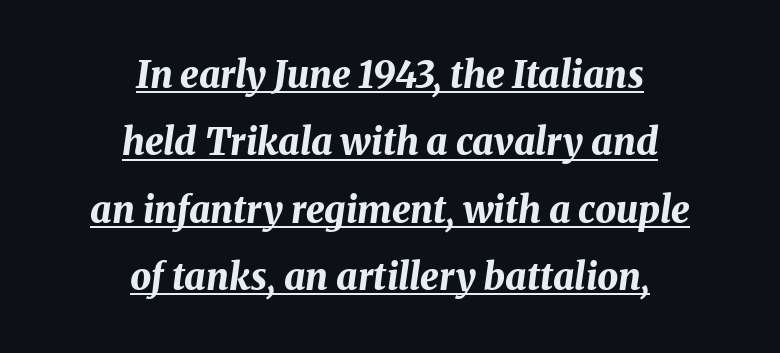
{"italic": "yes", "lean": "right", "slant_degrees": 8, "bold": "yes", "weight": "bold", "width": "normal", "stroke_contrast": "medium", "x_height": "medium", "monospaced": "no", "underline": "yes", "align": "center", "line_spacing_ratio": 1.82, "letter_spacing": "normal", "letter_spacing_em": 0.0, "glyph_px": 37}
